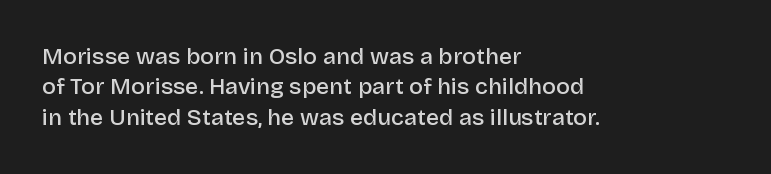
{"italic": "no", "bold": "semi", "underline": "no", "align": "left", "line_spacing": "normal", "line_spacing_ratio": 1.32, "letter_spacing": "normal", "letter_spacing_em": 0.0, "glyph_px": 23}
